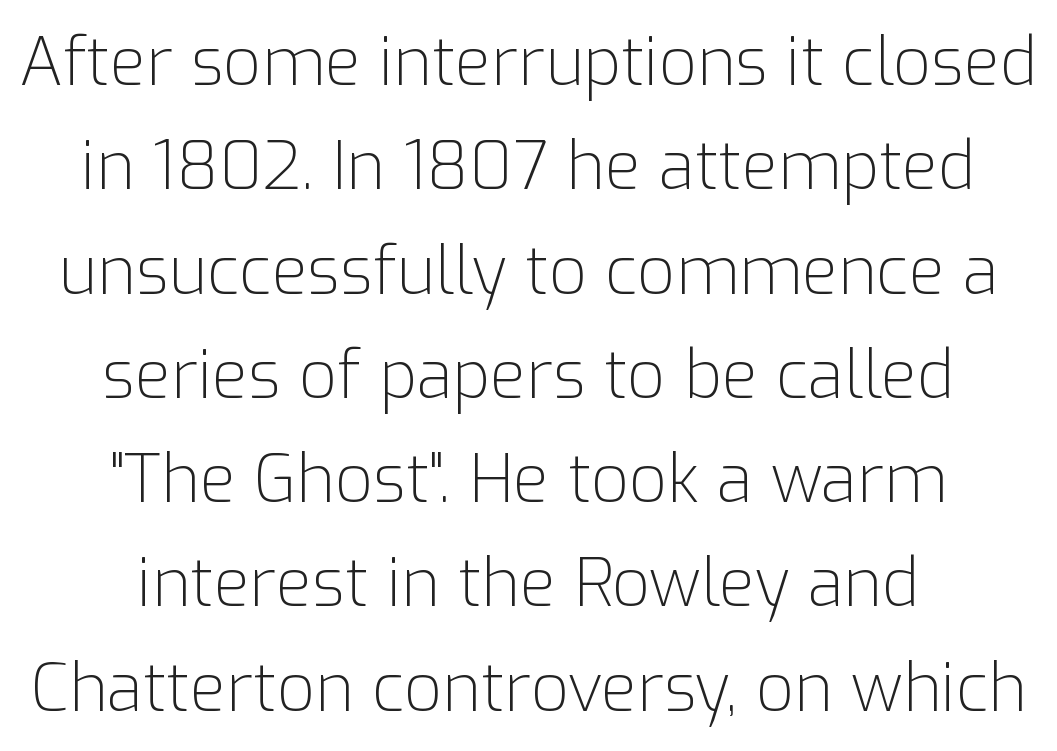
The image shows 66 px light sans-serif type, upright; set centered, normal line spacing (1.58x), normal letter spacing, not underlined; low stroke contrast and a medium x-height.
